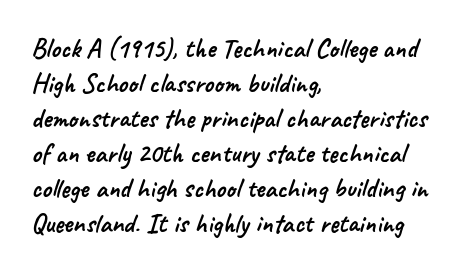
{"underline": "no", "align": "left", "line_spacing": "normal", "line_spacing_ratio": 1.3, "letter_spacing": "normal", "letter_spacing_em": 0.0, "glyph_px": 27}
